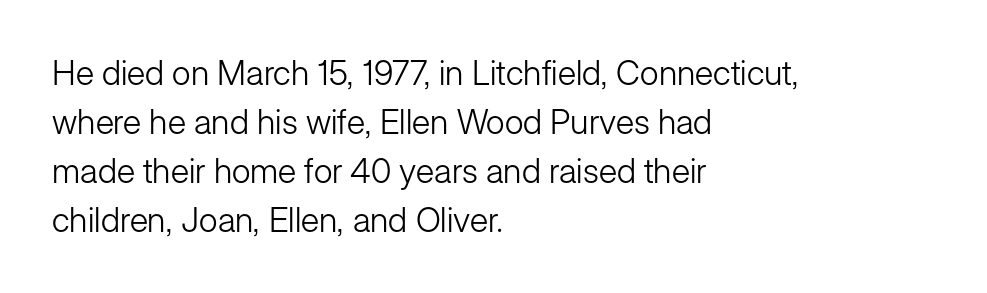
The image shows 34 px light sans-serif type, upright; set left-aligned, normal line spacing (1.44x), normal letter spacing, not underlined; low stroke contrast and a medium x-height.
